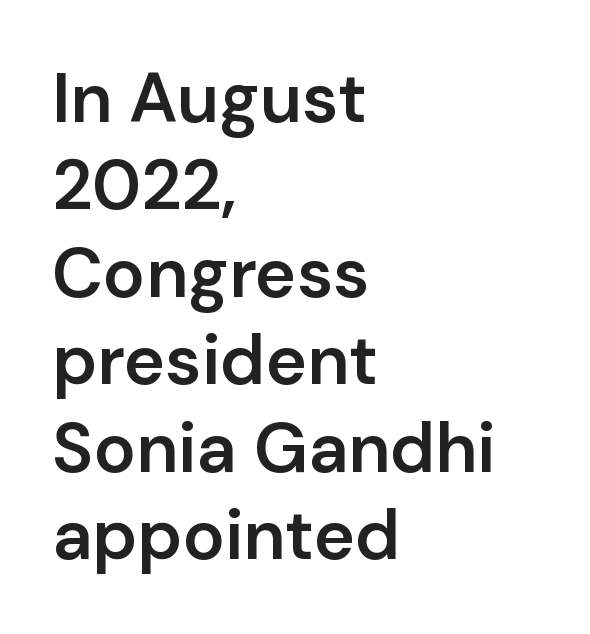
The image shows 70 px semibold sans-serif type, upright; set left-aligned, normal line spacing (1.25x), normal letter spacing, not underlined; low stroke contrast and a medium x-height.
